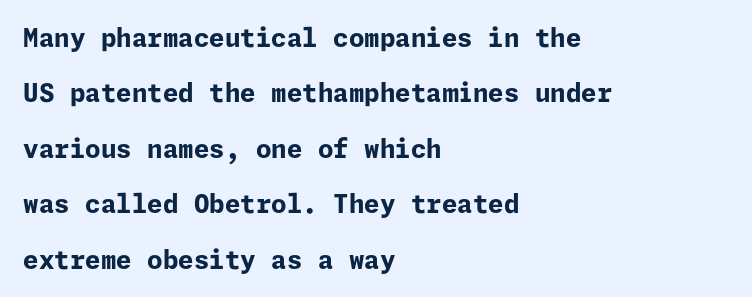
Q: Is the text bold? A: Yes.
Q: Is the text italic (slanted)? A: No, it is upright.
Q: Is the text underlined? A: No.
Q: How is the paragraph aligned? A: Left-aligned.
Q: Is the spacing between letters normal or unusually wide? A: Normal.
Q: Is the spacing between lines tight, normal or loose? A: Loose.
